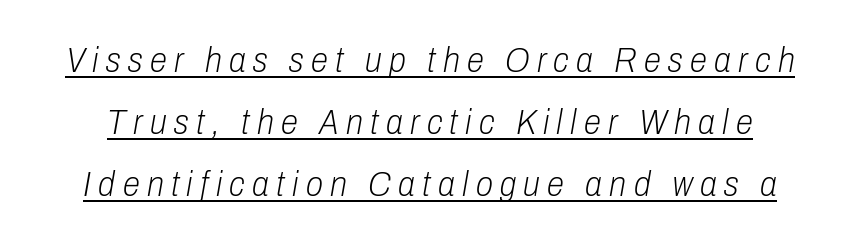
Q: Is the text bold? A: No.
Q: Is the text italic (slanted)? A: Yes, it leans right by about 10 degrees.
Q: Is the text underlined? A: Yes.
Q: Is the spacing between letters normal or unusually wide? A: Unusually wide.
Q: Width (condensed, normal, or wide)? A: Condensed.
Q: Stroke contrast? A: Low.
Q: x-height? A: Medium.
Q: Monospaced? A: No.
